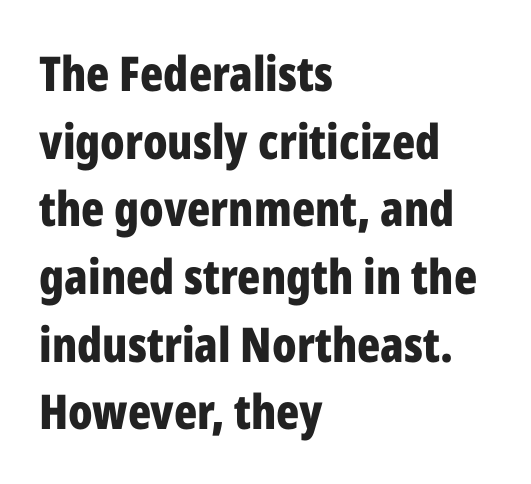
The passage shown is typed in a proportional face where columns would drift. Does the lettering tilt? It doesn't — this is upright. The passage shown is typeset with a sans-serif family. The gap between lines stays unmarked.
